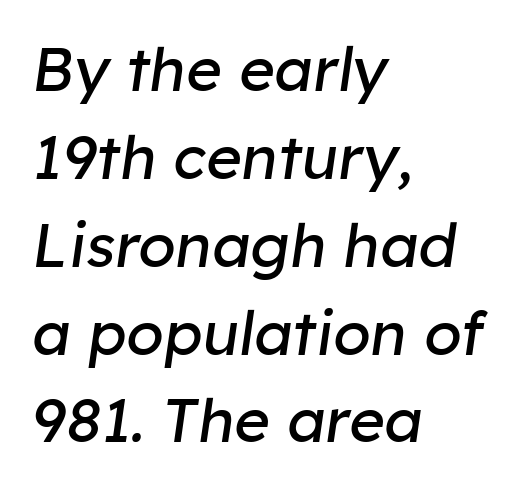
{"italic": "yes", "lean": "right", "slant_degrees": 8, "bold": "no", "weight": "regular", "width": "normal", "stroke_contrast": "low", "x_height": "medium", "monospaced": "no", "underline": "no", "align": "left", "line_spacing": "normal", "line_spacing_ratio": 1.44, "letter_spacing": "normal", "letter_spacing_em": 0.0, "glyph_px": 61}
